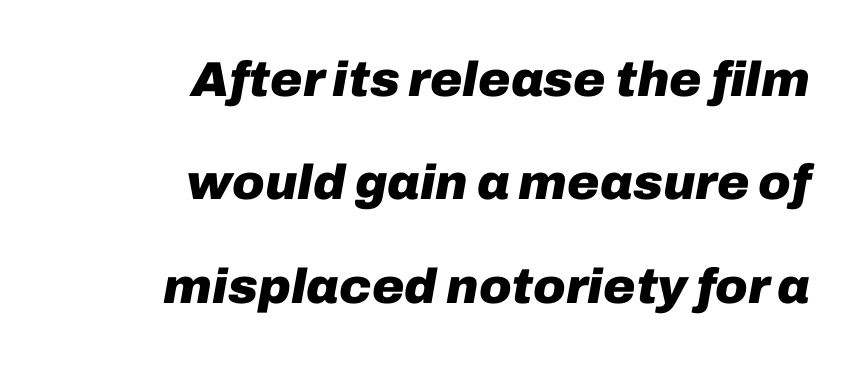
The image shows 49 px heavy type, italic (leaning right); set right-aligned, loose line spacing (2.11x), normal letter spacing, not underlined; low stroke contrast and a medium x-height.
